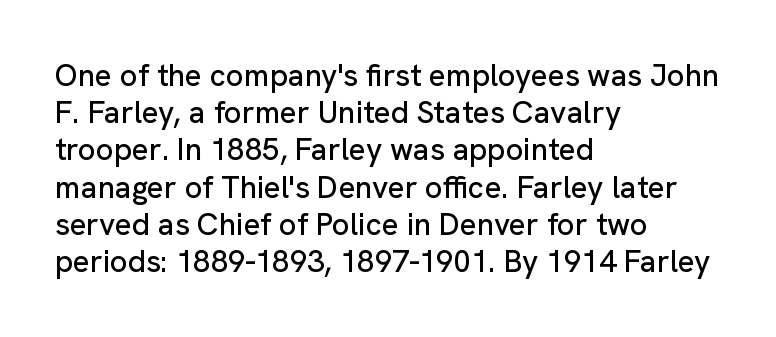
The characters display no serif detailing; their extremities are plain. In CSS terms this would be text-align: left. Ordinary non-slanted type is in use. A bare baseline throughout the passage. Words appear dense and cohesive because spacing is normal. Spacing verdict: proportional, widths tailored to each character.
